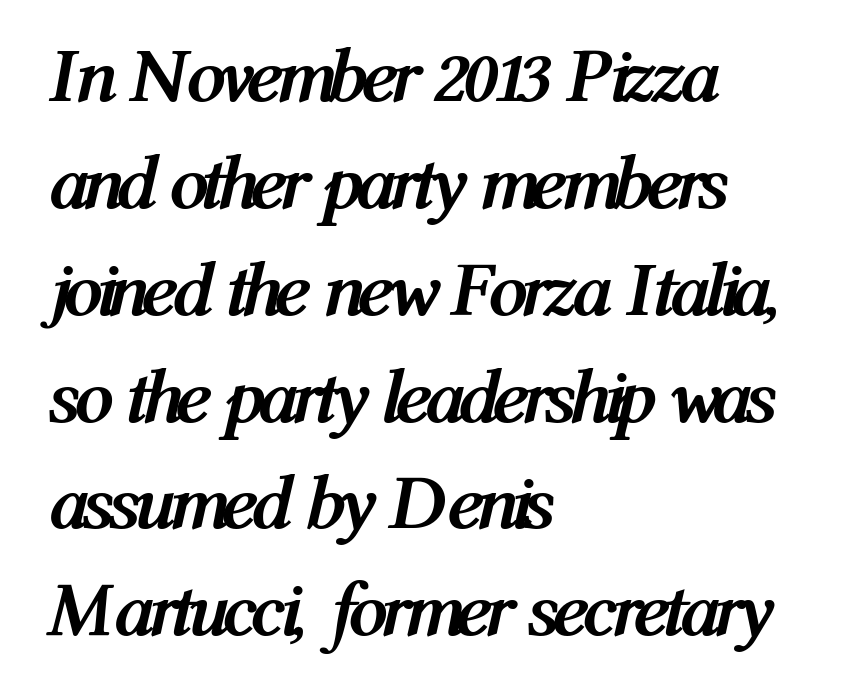
{"italic": "yes", "lean": "right", "slant_degrees": 12, "bold": "yes", "weight": "semibold", "width": "condensed", "stroke_contrast": "medium", "x_height": "medium", "monospaced": "no", "underline": "no", "align": "left", "line_spacing": "normal", "line_spacing_ratio": 1.37, "letter_spacing": "normal", "letter_spacing_em": 0.0, "glyph_px": 78}
